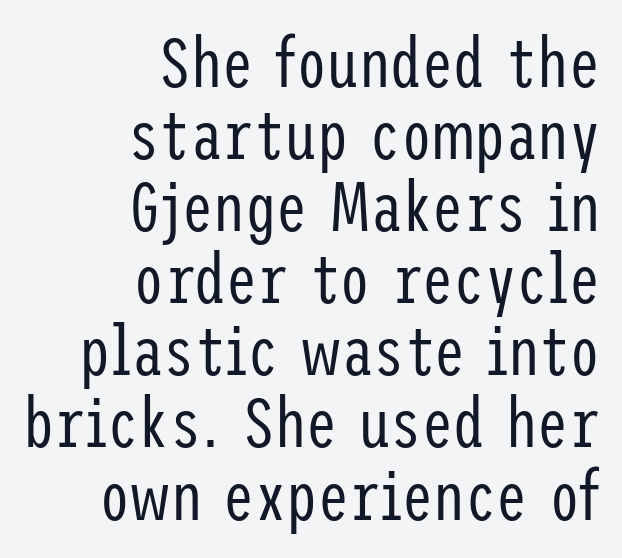
The image shows 70 px regular-weight, condensed sans-serif type, upright; set right-aligned, tight line spacing (1.03x), normal letter spacing, not underlined; low stroke contrast and a medium x-height.
